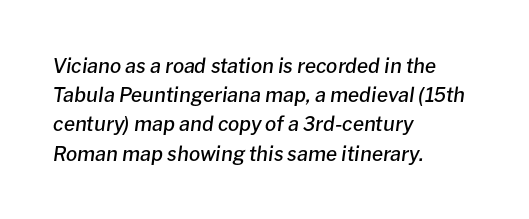
{"italic": "yes", "lean": "right", "slant_degrees": 8, "bold": "semi", "underline": "no", "align": "left", "line_spacing": "normal", "line_spacing_ratio": 1.46, "letter_spacing": "normal", "letter_spacing_em": 0.0, "glyph_px": 20}
